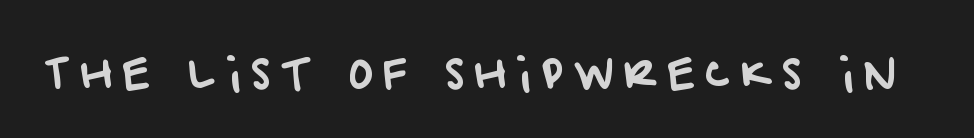
Q: Is the typeface a serif or a sans-serif typeface? A: Sans-serif.
Q: Is the text underlined? A: No.
Q: Is the spacing between letters normal or unusually wide? A: Unusually wide.
Q: Width (condensed, normal, or wide)? A: Normal.
Q: Stroke contrast? A: Low.
Q: x-height? A: Large.
Q: Monospaced? A: No.
